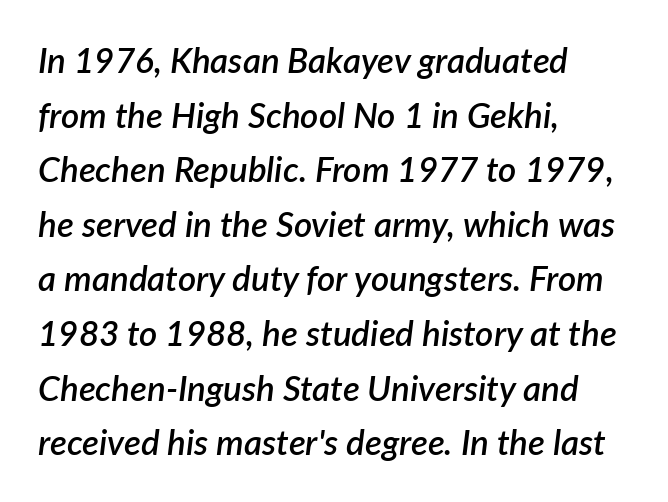
The image shows 35 px semibold type, italic (leaning right); set left-aligned, normal line spacing (1.56x), normal letter spacing, not underlined; low stroke contrast and a medium x-height.
